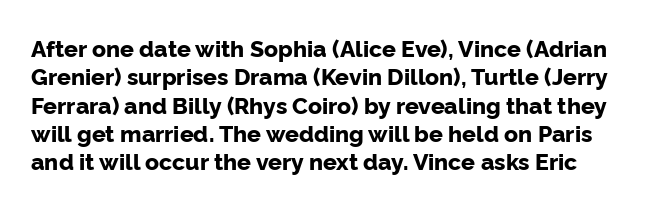
Q: Is the text bold? A: Yes.
Q: Is the text italic (slanted)? A: No, it is upright.
Q: Is the text underlined? A: No.
Q: Is the spacing between letters normal or unusually wide? A: Normal.
